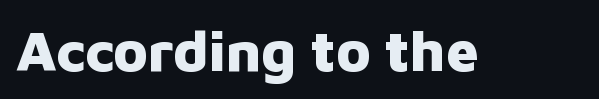
{"serif": "no", "italic": "no", "bold": "yes", "weight": "heavy", "width": "normal", "stroke_contrast": "low", "x_height": "medium", "monospaced": "no", "underline": "no", "letter_spacing": "normal", "letter_spacing_em": 0.0, "glyph_px": 57}
